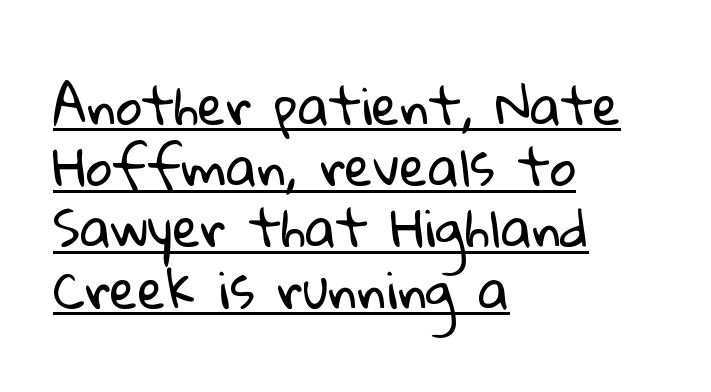
Characters follow at the spacing the type designer built in. This sample has the flowing, uneven cadence of proportional lettering. A classic flush-left, rag-right setting is used for this passage. Stroke thickness stays within the range of a standard reading face or lighter. Every word sits above its own underline. Nope, no serifs anywhere on these letters.
